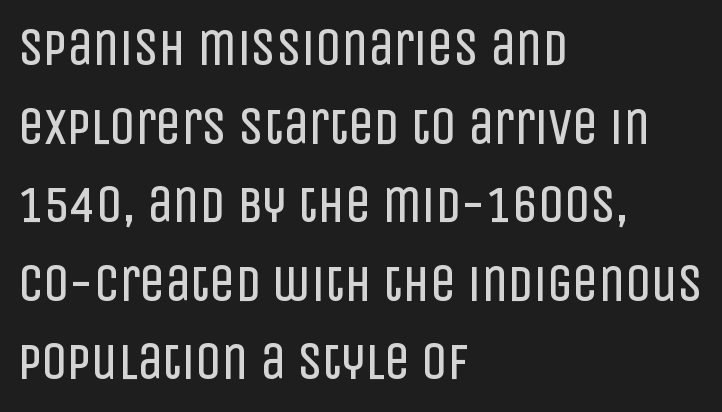
Q: Is the text bold? A: No.
Q: Is the text italic (slanted)? A: No, it is upright.
Q: Is the typeface a serif or a sans-serif typeface? A: Sans-serif.
Q: Is the text underlined? A: No.
Q: How is the paragraph aligned? A: Left-aligned.
Q: Is the spacing between letters normal or unusually wide? A: Normal.
Q: Is the spacing between lines tight, normal or loose? A: Normal.
Q: Width (condensed, normal, or wide)? A: Condensed.
Q: Stroke contrast? A: Low.
Q: x-height? A: Large.
Q: Monospaced? A: No.
